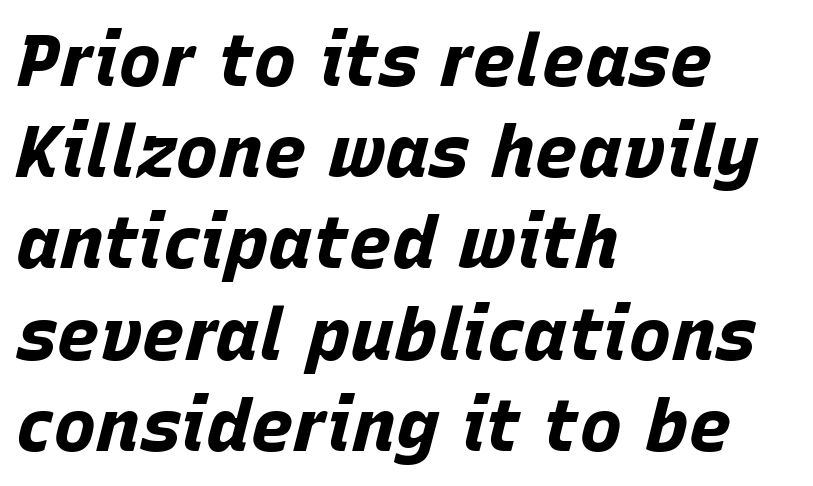
{"italic": "yes", "lean": "right", "slant_degrees": 15, "bold": "yes", "weight": "bold", "width": "normal", "stroke_contrast": "low", "x_height": "large", "monospaced": "no", "underline": "no", "align": "left", "line_spacing": "normal", "line_spacing_ratio": 1.25, "letter_spacing": "normal", "letter_spacing_em": 0.0, "glyph_px": 73}
